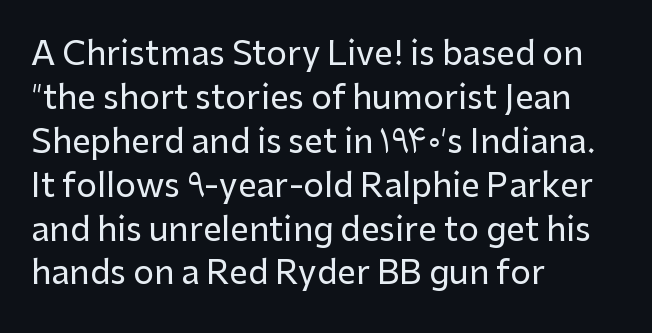
{"serif": "no", "italic": "no", "width": "normal", "stroke_contrast": "low", "x_height": "medium", "monospaced": "no", "underline": "no", "align": "left", "line_spacing": "normal", "line_spacing_ratio": 1.33, "letter_spacing": "normal", "letter_spacing_em": 0.0, "glyph_px": 33}
